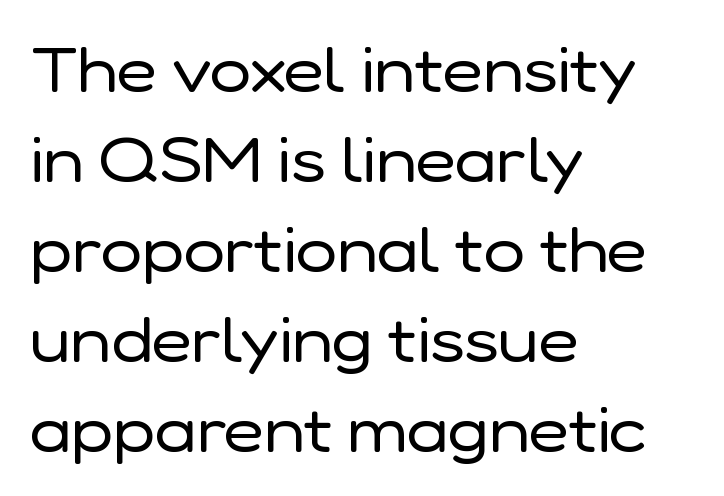
The image shows 62 px regular-weight sans-serif type, upright; set left-aligned, normal line spacing (1.45x), normal letter spacing, not underlined; low stroke contrast and a medium x-height.
